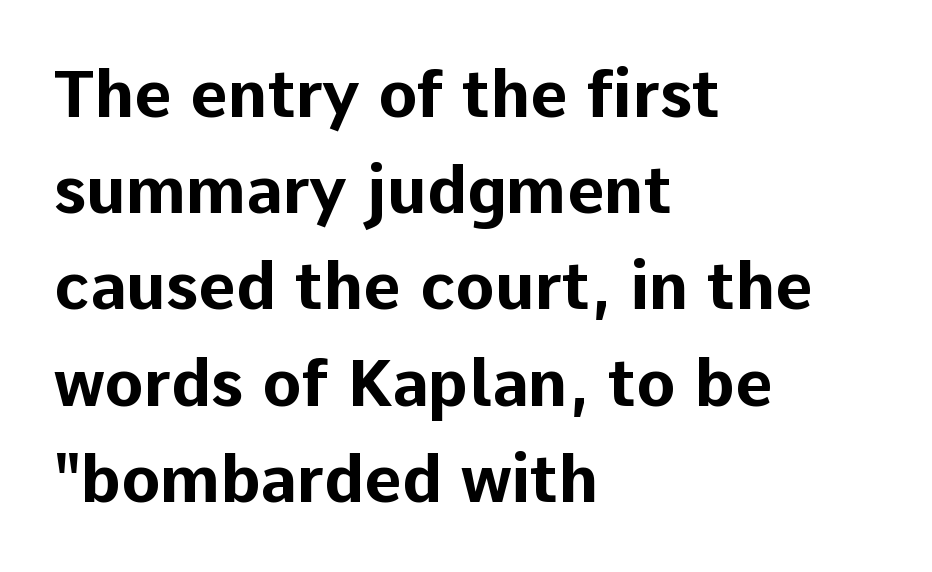
{"serif": "no", "italic": "no", "bold": "yes", "weight": "bold", "width": "normal", "stroke_contrast": "low", "x_height": "medium", "monospaced": "no", "underline": "no", "align": "left", "line_spacing": "normal", "line_spacing_ratio": 1.48, "letter_spacing": "normal", "letter_spacing_em": 0.0, "glyph_px": 65}
